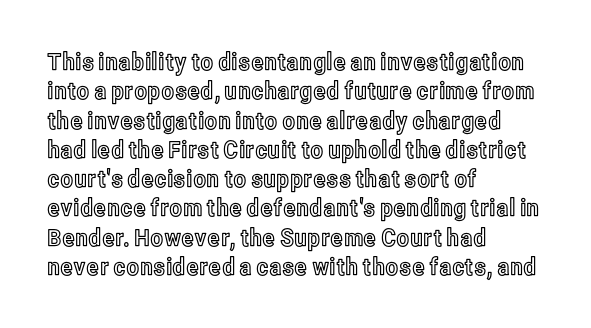
Q: Is the text italic (slanted)? A: No, it is upright.
Q: Is the text underlined? A: No.
Q: How is the paragraph aligned? A: Left-aligned.
Q: Is the spacing between letters normal or unusually wide? A: Normal.
